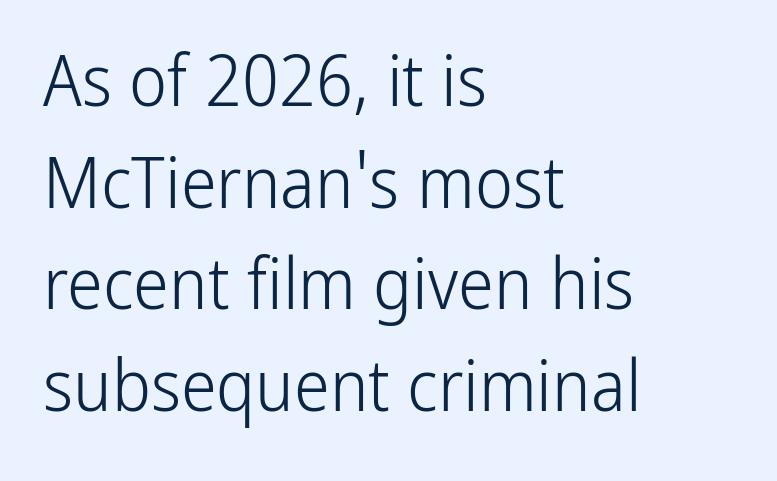
The image shows 72 px light, condensed sans-serif type, upright; set left-aligned, normal line spacing (1.41x), normal letter spacing, not underlined; low stroke contrast and a medium x-height.
